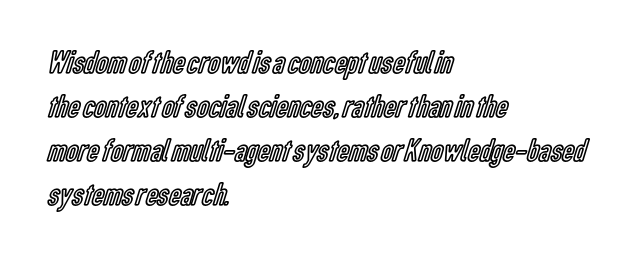
The letters advance in unequal steps, a hallmark of proportional type. Letters rest on an invisible, unmarked baseline. The designer left line spacing at the default. Where is the straight margin? On the left. The tracking reads as untouched default to a designer's eye.
